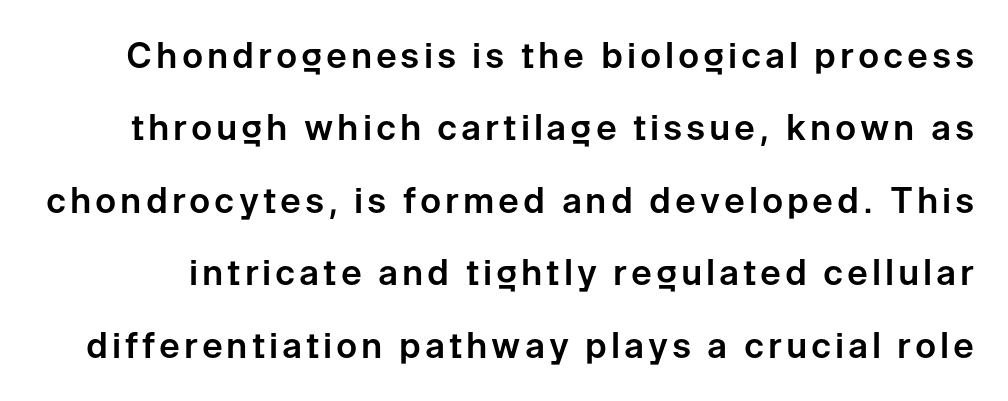
Clear beneath every line of the passage. In terms of leading, this rendering errs on the spacious side. The type family on display is of the sans-serif kind. Varying glyph widths throughout — classic text-font behaviour. Upright lettering throughout.
